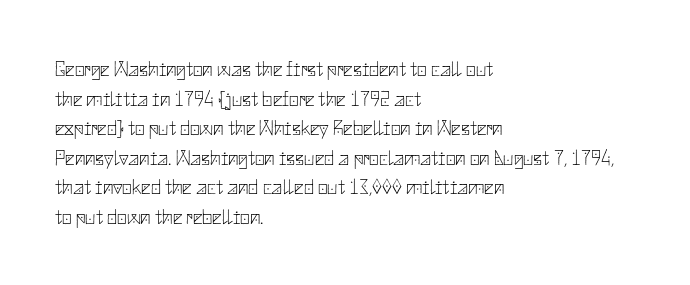
Q: Is the text bold? A: No.
Q: Is the text italic (slanted)? A: No, it is upright.
Q: Is the text underlined? A: No.
Q: How is the paragraph aligned? A: Left-aligned.
Q: Is the spacing between letters normal or unusually wide? A: Normal.
Q: Is the spacing between lines tight, normal or loose? A: Normal.
